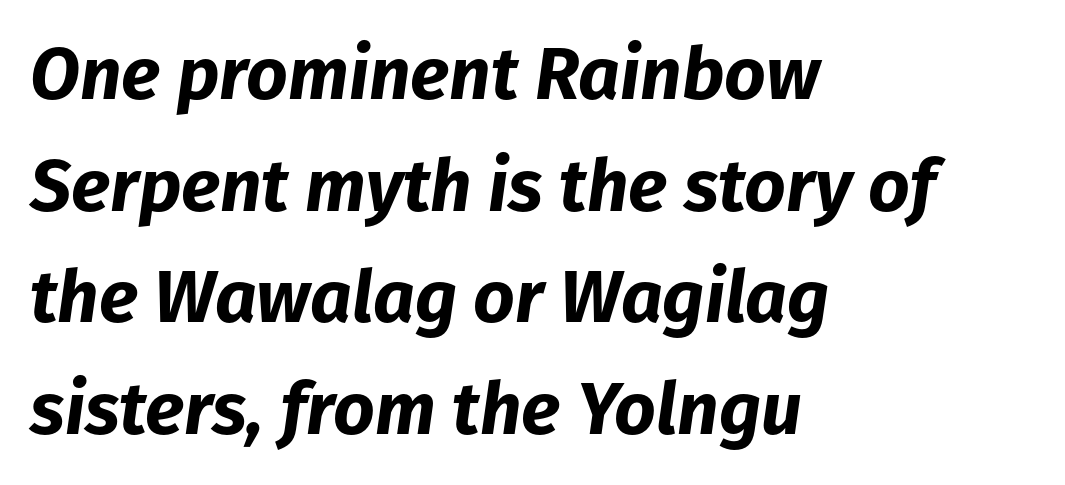
The glyphs look as if they've been sheared to an angle. These lines sit exactly where default settings would place them. These lines carry a lot of weight — the face is fully bold. Note the varied advance widths — an 'i' is clearly narrower than an 'm'. This sample is left-justified, so line endings fall wherever the words run out. Quick note: underline off.
